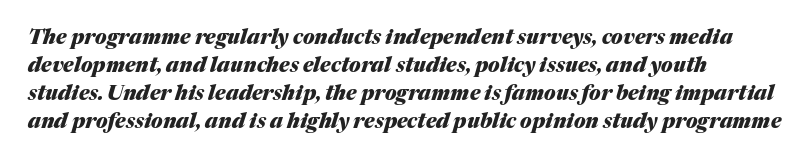
The face used here has the dense, thick strokes of a bold. A normal amount of white space separates one row of letters from the next. All the whitespace from short lines collects on the right. Type without underlining. Observe the ordinary spacing: letters are neighbours, not strangers. There's an unmistakable incline to the writing here.
